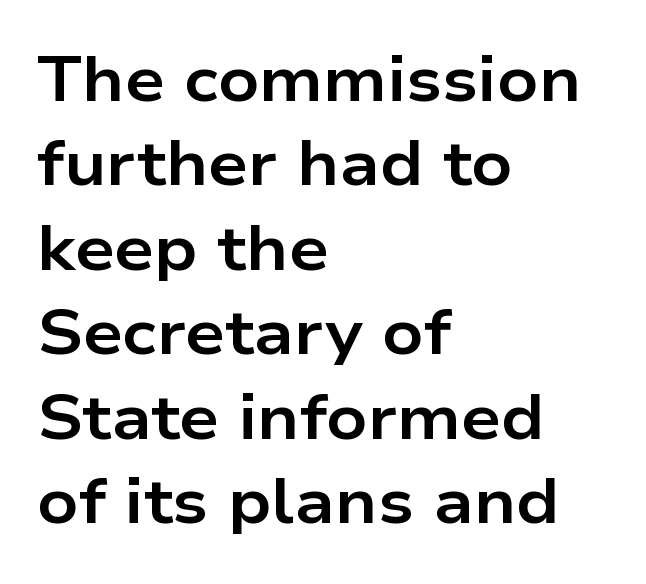
The image shows 63 px bold, wide sans-serif type, upright; set left-aligned, normal line spacing (1.34x), normal letter spacing, not underlined; low stroke contrast and a medium x-height.
